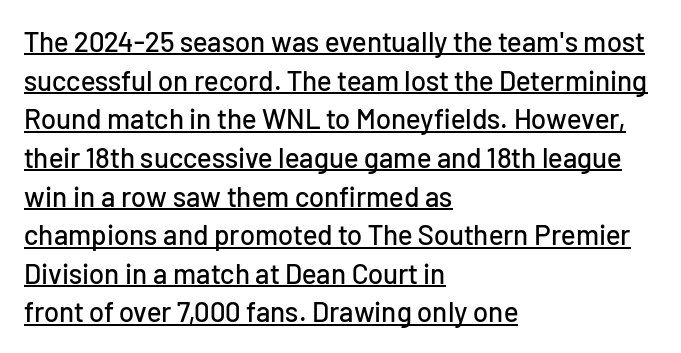
The image shows 28 px sans-serif type, upright; set left-aligned, normal line spacing (1.38x), normal letter spacing, underlined; low stroke contrast and a medium x-height.
